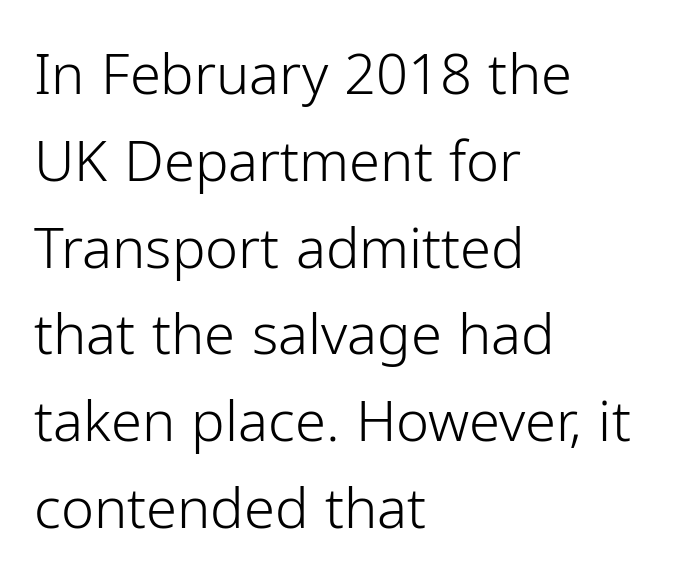
Stems and bowls with no extra thickness — not bold. The designer went with a sans here, leaving each stem footless. It's the straight-up-and-down kind of type. Line spacing here is normal. The gap between lines stays unmarked.
